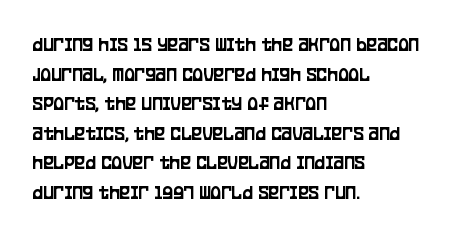
Q: Is the text italic (slanted)? A: No, it is upright.
Q: Is the text underlined? A: No.
Q: How is the paragraph aligned? A: Left-aligned.
Q: Is the spacing between letters normal or unusually wide? A: Normal.
Q: Is the spacing between lines tight, normal or loose? A: Normal.
